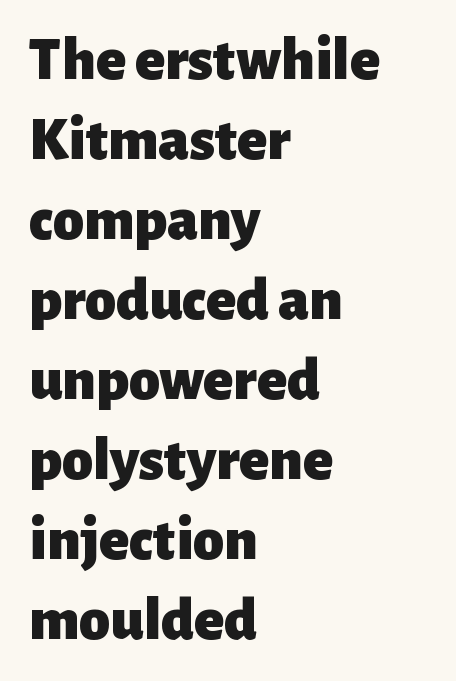
Whoever set this chose a conventional vertical rhythm. The gaps between neighbouring characters are ordinary and unremarkable. Which margin do the lines hug? The left one — the right edge is uneven. The face used here is a sans, in the tradition of grotesques and geometrics. Plain, unruled lines of type.
